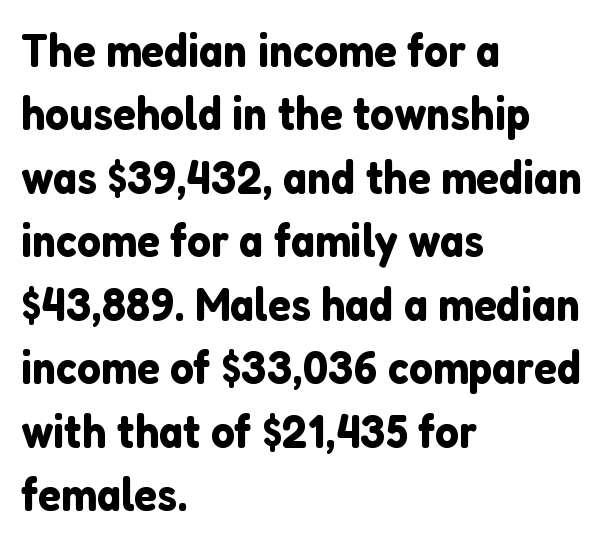
{"serif": "no", "italic": "no", "width": "normal", "stroke_contrast": "low", "x_height": "medium", "monospaced": "no", "underline": "no", "align": "left", "line_spacing": "normal", "line_spacing_ratio": 1.35, "letter_spacing": "normal", "letter_spacing_em": 0.0, "glyph_px": 47}
